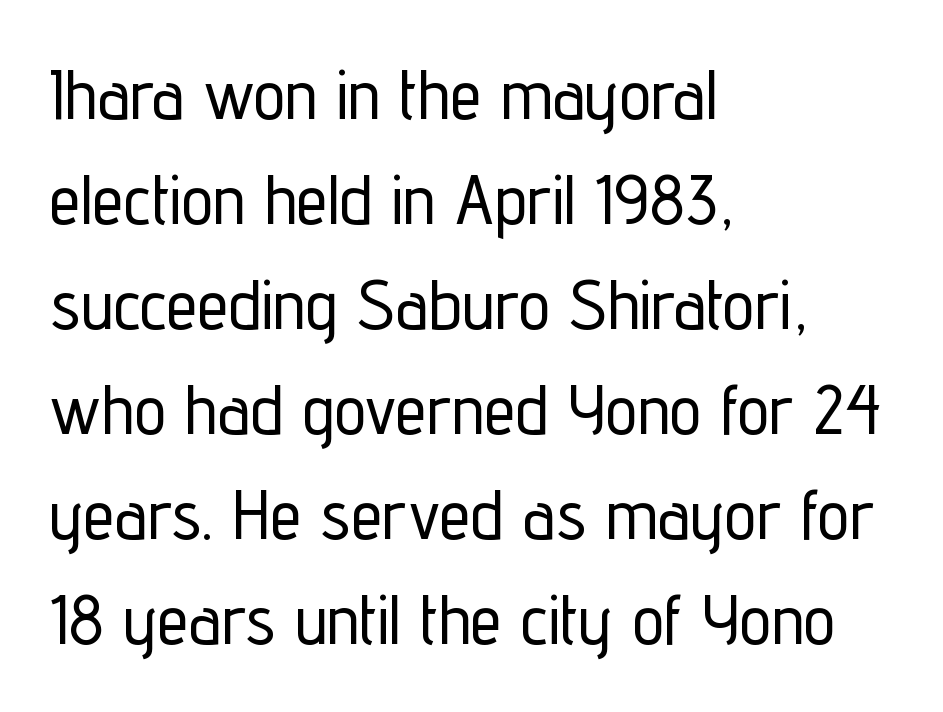
Q: Is the text italic (slanted)? A: No, it is upright.
Q: Is the typeface a serif or a sans-serif typeface? A: Sans-serif.
Q: Is the text underlined? A: No.
Q: How is the paragraph aligned? A: Left-aligned.
Q: Is the spacing between letters normal or unusually wide? A: Normal.
Q: Is the spacing between lines tight, normal or loose? A: Normal.
Q: Width (condensed, normal, or wide)? A: Condensed.
Q: Stroke contrast? A: Low.
Q: x-height? A: Medium.
Q: Monospaced? A: No.
